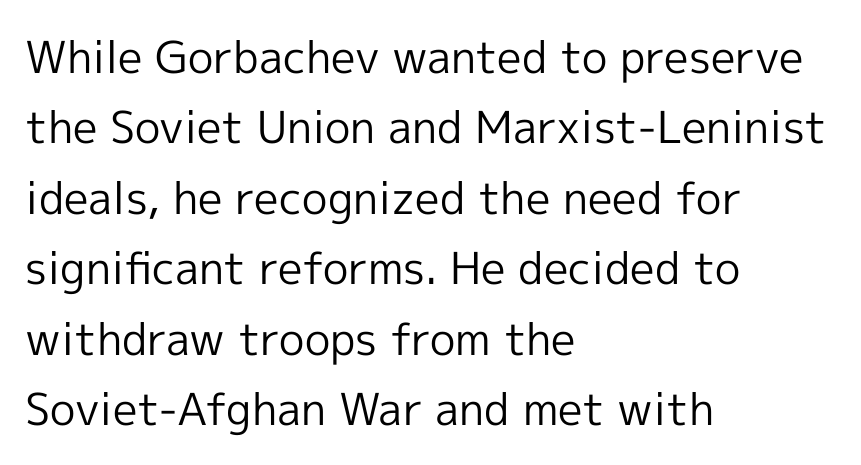
The image shows 44 px regular-weight sans-serif type, upright; set left-aligned, normal line spacing (1.6x), normal letter spacing, not underlined; a medium x-height.
